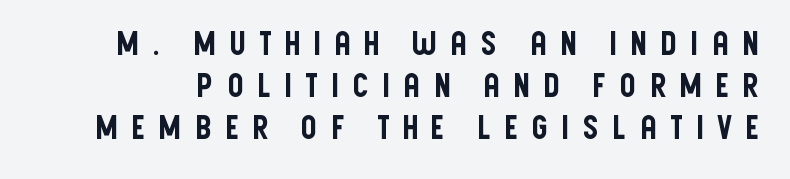
The image shows 32 px condensed sans-serif type, upright; set normal line spacing (1.32x), unusually wide letter spacing (+0.4 em), not underlined; low stroke contrast and a large x-height.
